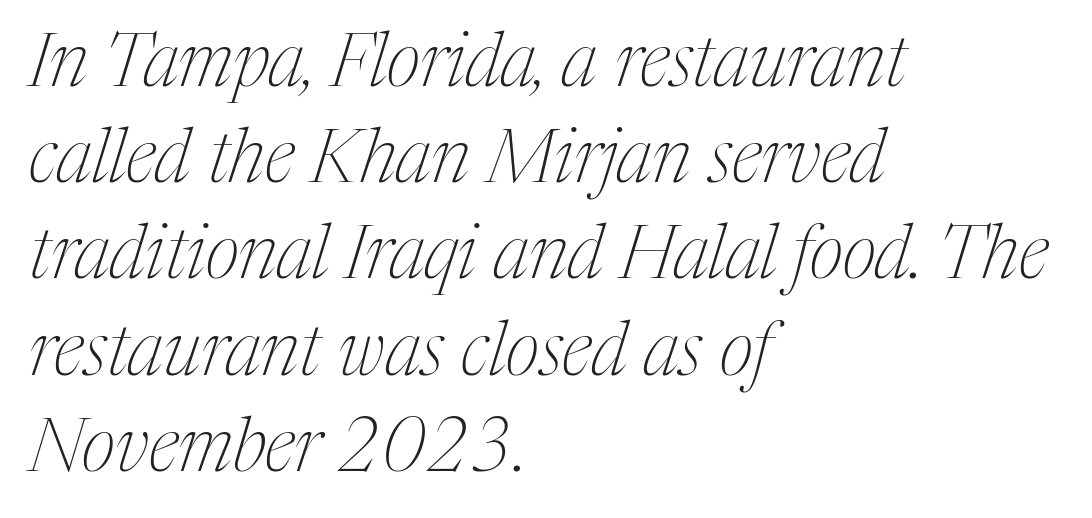
Nothing unusual about the tracking: characters are spaced as the font intends. A typesetter would call this proportional, since set widths differ per character. Underlining? Definitely not there. The passage shown stacks its lines at a standard gap.
